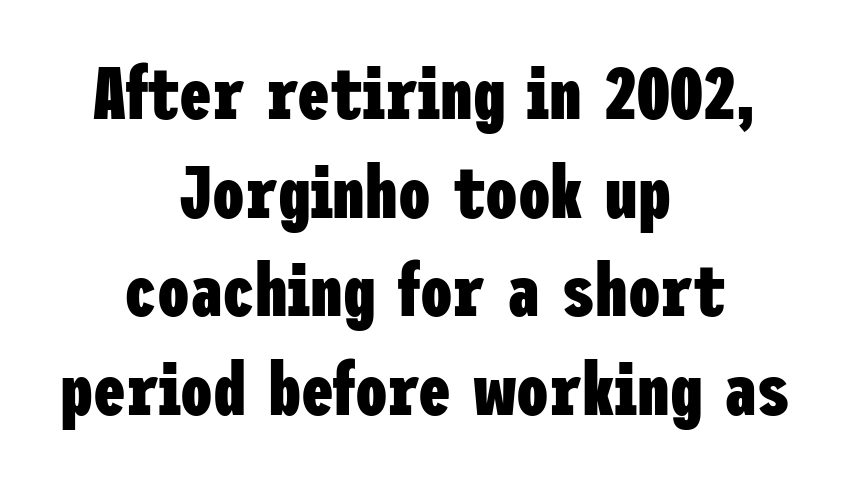
The image shows 73 px heavy, condensed sans-serif type, upright; set centered, normal line spacing (1.35x), normal letter spacing, not underlined; low stroke contrast and a medium x-height.
